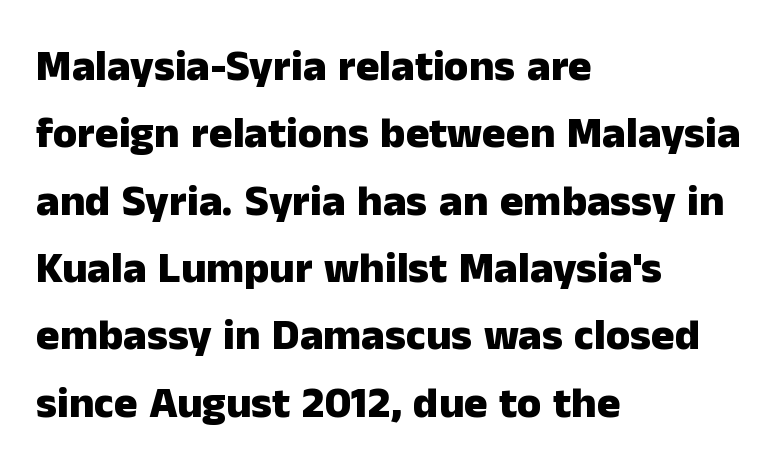
Weight: bold. Interline gaps are of average width in this sample. Students, note that the glyphs here touch the page at normal intervals. This sample uses a sans-serif face. Underlining? Definitely not there.
